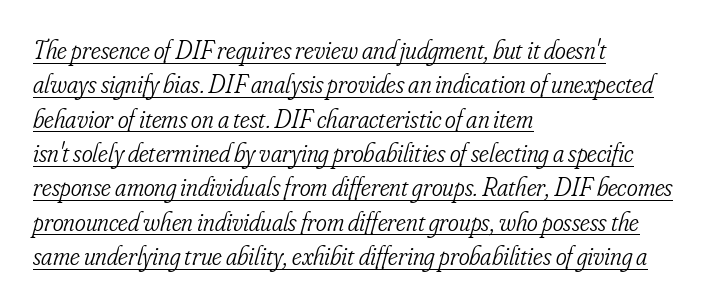
Q: Is the text bold? A: No.
Q: Is the text italic (slanted)? A: Yes, it leans right by about 16 degrees.
Q: Is the text underlined? A: Yes.
Q: How is the paragraph aligned? A: Left-aligned.
Q: Is the spacing between letters normal or unusually wide? A: Normal.
Q: Is the spacing between lines tight, normal or loose? A: Normal.
